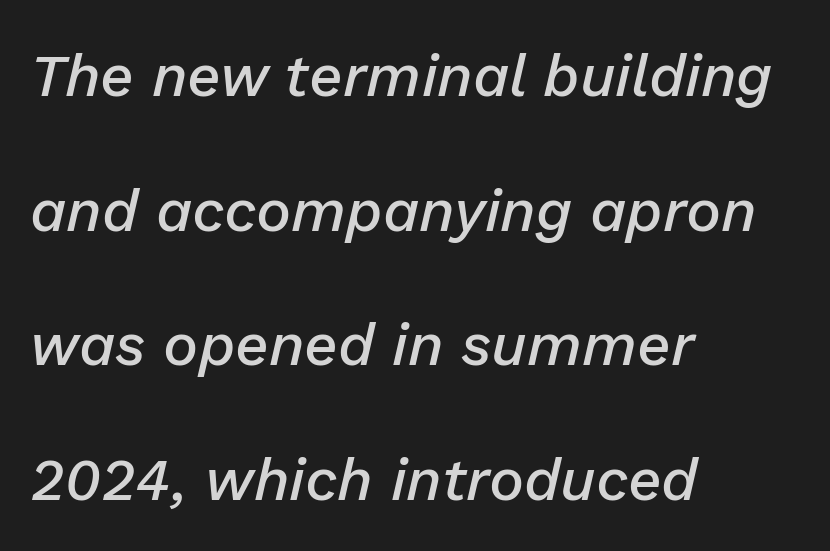
Q: Is the text bold? A: Semi-bold.
Q: Is the text italic (slanted)? A: Yes, it leans right by about 13 degrees.
Q: Is the text underlined? A: No.
Q: How is the paragraph aligned? A: Left-aligned.
Q: Is the spacing between letters normal or unusually wide? A: Normal.
Q: Is the spacing between lines tight, normal or loose? A: Loose.
Q: Width (condensed, normal, or wide)? A: Normal.
Q: Stroke contrast? A: Low.
Q: x-height? A: Medium.
Q: Monospaced? A: No.
